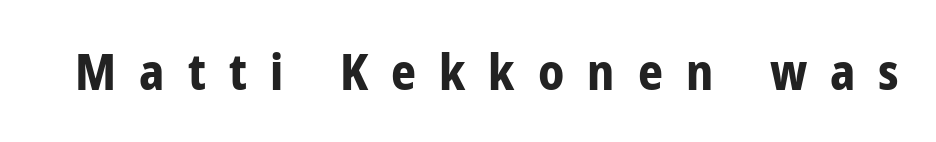
{"serif": "no", "italic": "no", "bold": "yes", "weight": "bold", "width": "condensed", "stroke_contrast": "low", "x_height": "medium", "monospaced": "no", "underline": "no", "letter_spacing": "wide", "letter_spacing_em": 0.47, "glyph_px": 49}
